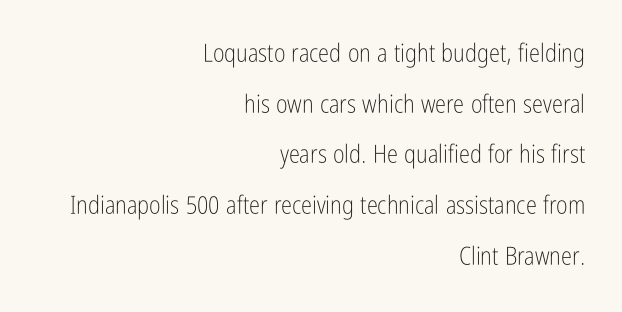
Q: Is the text bold? A: No.
Q: Is the text italic (slanted)? A: No, it is upright.
Q: Is the text underlined? A: No.
Q: How is the paragraph aligned? A: Right-aligned.
Q: Is the spacing between letters normal or unusually wide? A: Normal.
Q: Is the spacing between lines tight, normal or loose? A: Loose.
